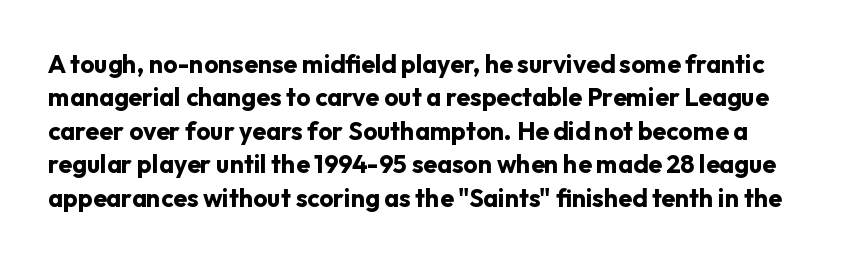
These lines carry a lot of weight — the face is fully bold. Lines of text with bare space underneath. Does the lettering tilt? It doesn't — this is upright. The rendering uses a moderate line-height, typical for paragraphs. Characters follow at the spacing the type designer built in.
